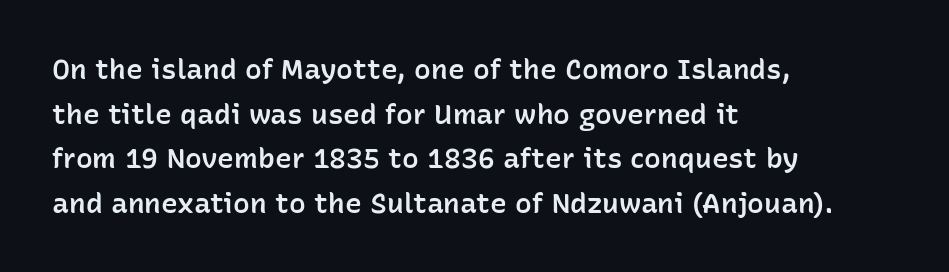
The image shows 28 px semibold sans-serif type, upright; set left-aligned, normal line spacing (1.59x), normal letter spacing, not underlined; low stroke contrast and a medium x-height.
